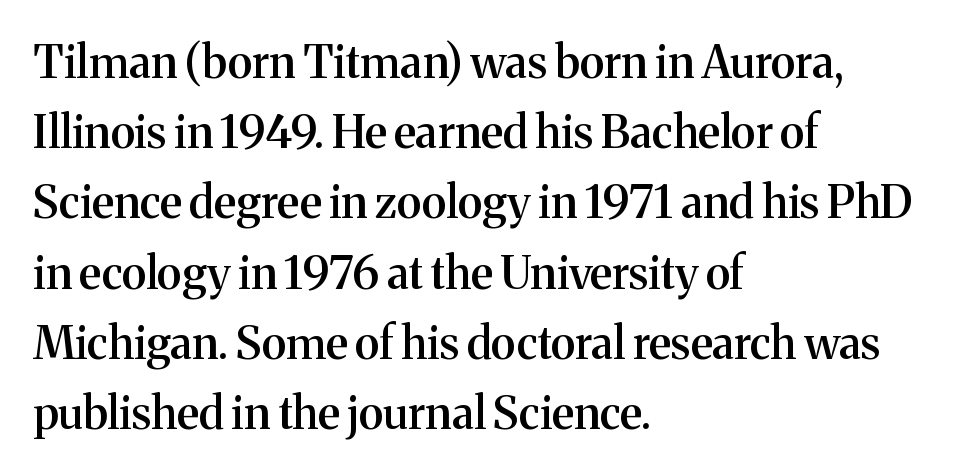
Q: Is the text bold? A: Semi-bold.
Q: Is the text italic (slanted)? A: No, it is upright.
Q: Is the typeface a serif or a sans-serif typeface? A: Serif.
Q: Is the text underlined? A: No.
Q: How is the paragraph aligned? A: Left-aligned.
Q: Is the spacing between letters normal or unusually wide? A: Normal.
Q: Is the spacing between lines tight, normal or loose? A: Normal.
Q: Width (condensed, normal, or wide)? A: Normal.
Q: Stroke contrast? A: Medium.
Q: x-height? A: Medium.
Q: Monospaced? A: No.
